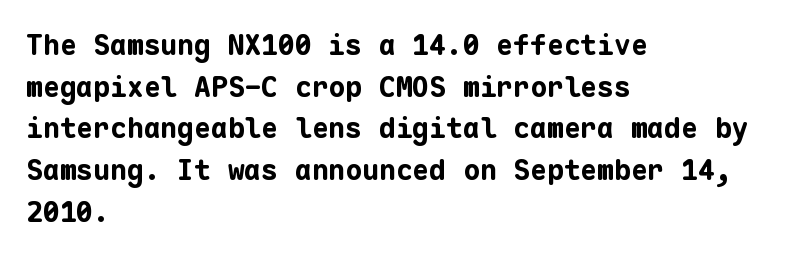
The image shows 28 px bold sans-serif type, upright, monospaced; set left-aligned, normal line spacing (1.49x), normal letter spacing, not underlined; low stroke contrast and a medium x-height.
